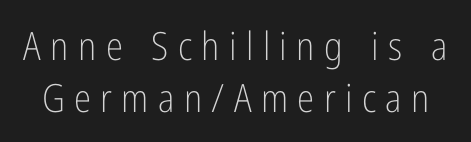
Q: Is the text bold? A: No.
Q: Is the text italic (slanted)? A: No, it is upright.
Q: Is the typeface a serif or a sans-serif typeface? A: Sans-serif.
Q: Is the text underlined? A: No.
Q: Is the spacing between letters normal or unusually wide? A: Unusually wide.
Q: Is the spacing between lines tight, normal or loose? A: Normal.
Q: Width (condensed, normal, or wide)? A: Condensed.
Q: Stroke contrast? A: Low.
Q: x-height? A: Medium.
Q: Monospaced? A: No.
